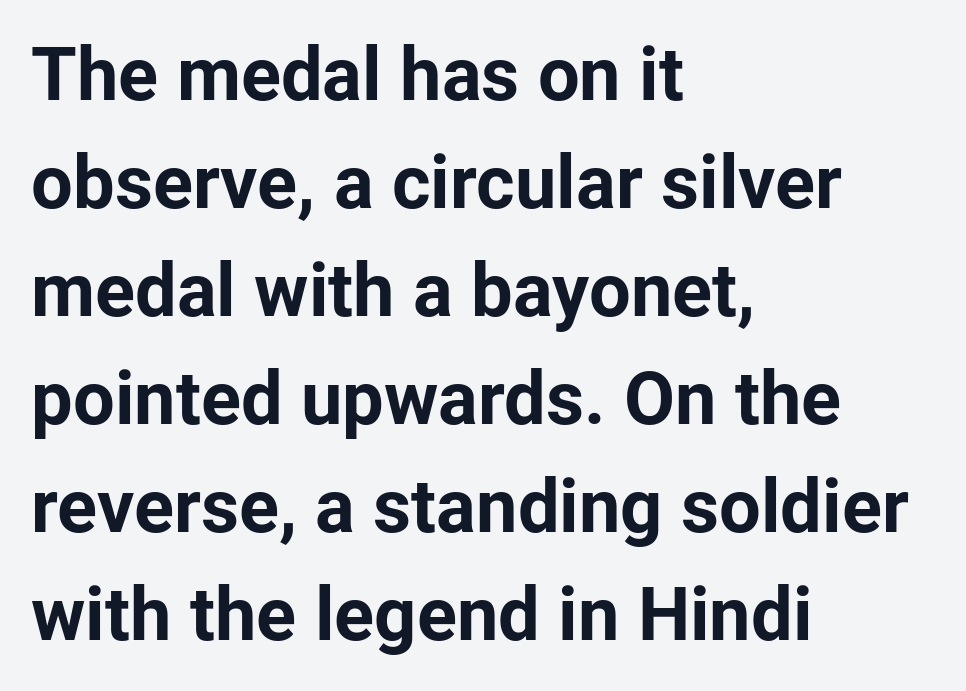
{"serif": "no", "italic": "no", "bold": "yes", "weight": "bold", "width": "normal", "stroke_contrast": "low", "x_height": "medium", "monospaced": "no", "underline": "no", "align": "left", "line_spacing": "normal", "line_spacing_ratio": 1.46, "letter_spacing": "normal", "letter_spacing_em": 0.0, "glyph_px": 74}
